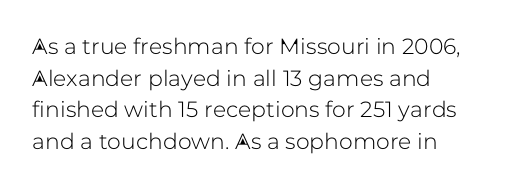
{"italic": "no", "underline": "no", "align": "left", "line_spacing": "normal", "line_spacing_ratio": 1.44, "letter_spacing": "normal", "letter_spacing_em": 0.0, "glyph_px": 22}
